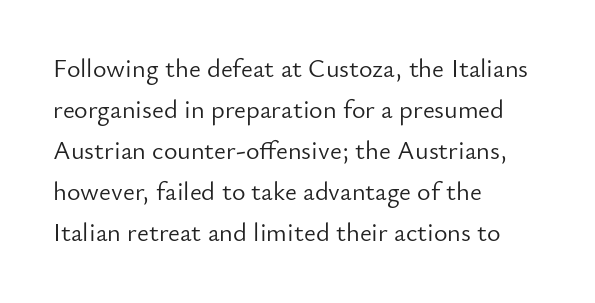
{"italic": "no", "bold": "no", "underline": "no", "align": "left", "line_spacing": "normal", "line_spacing_ratio": 1.58, "letter_spacing": "normal", "letter_spacing_em": 0.0, "glyph_px": 26}
